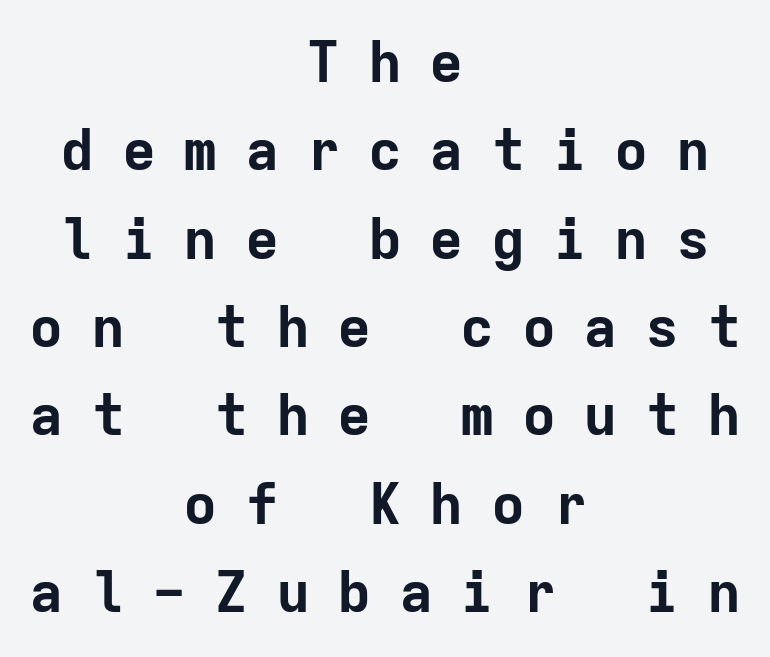
The leading is moderate, giving the passage an even texture. The zone under the glyphs is completely vacant. When letters stand straight like this, we call the style roman or upright. Letter spacing: wide. Note the uniform advance width — an 'i' takes as much space as an 'm'. Grotesque or geometric, the face here clearly has no serifs.
